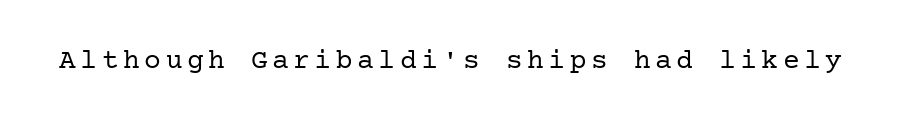
{"serif": "yes", "italic": "no", "bold": "no", "weight": "regular", "width": "normal", "stroke_contrast": "low", "x_height": "medium", "underline": "no", "glyph_px": 28}
